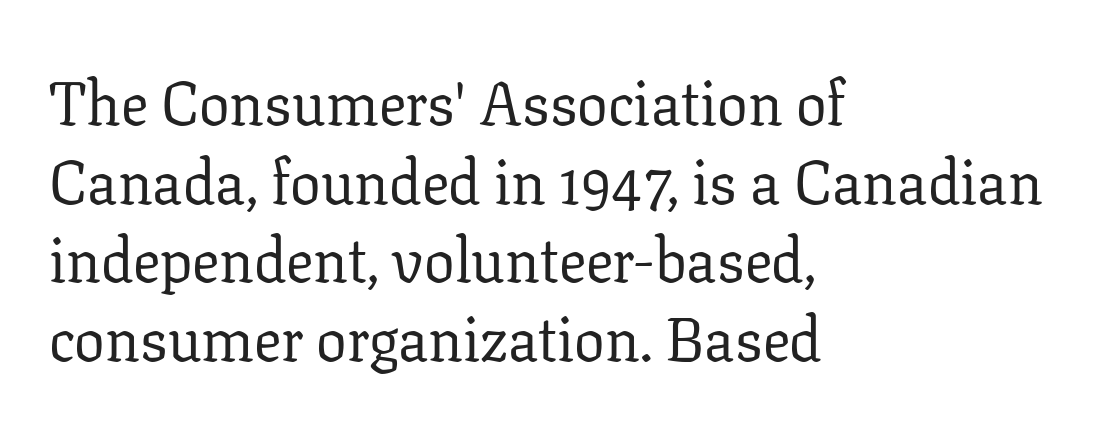
Teacher's note: observe the even left margin — that is flush-left alignment. The designer went with a serif here, giving each stem small feet. Heft: none added — not bold. The lettering holds an erect, upright posture throughout. Between one letter and the next there's only the usual sliver of space. Spacing verdict: proportional, widths tailored to each character.
